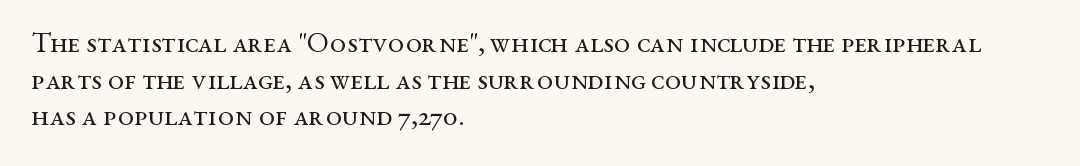
Q: Is the text bold? A: No.
Q: Is the text italic (slanted)? A: No, it is upright.
Q: Is the typeface a serif or a sans-serif typeface? A: Serif.
Q: Is the text underlined? A: No.
Q: How is the paragraph aligned? A: Left-aligned.
Q: Is the spacing between letters normal or unusually wide? A: Normal.
Q: Is the spacing between lines tight, normal or loose? A: Normal.
Q: Width (condensed, normal, or wide)? A: Wide.
Q: Stroke contrast? A: Medium.
Q: x-height? A: Medium.
Q: Monospaced? A: No.
